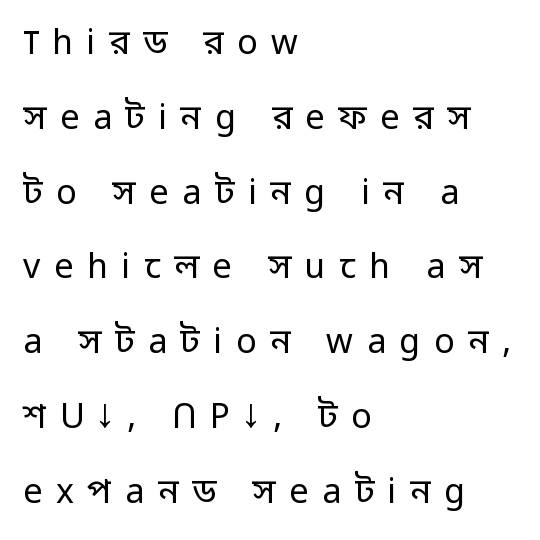
The strokes are not fattened; the text isn't bold. Underline: absent. Loosely led — the rows are spread out. Caption: multi-line text, flush left, ragged right. These lines have a slow, spaced-out rhythm from letter to letter. Character widths vary here, with narrow letters taking less room than wide ones.
